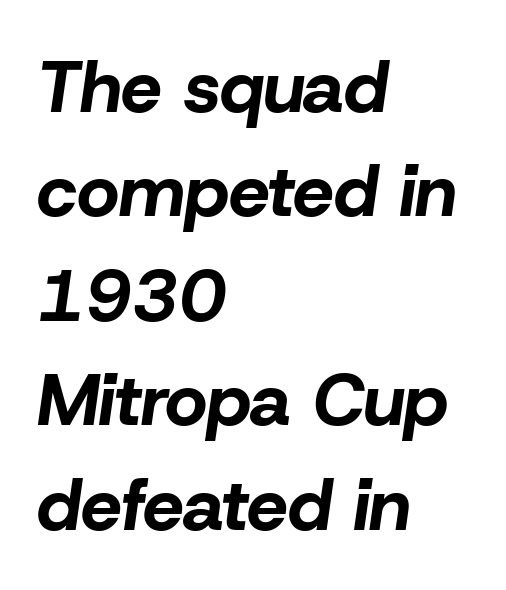
{"italic": "yes", "lean": "right", "slant_degrees": 8, "bold": "yes", "weight": "bold", "width": "normal", "stroke_contrast": "low", "x_height": "medium", "monospaced": "no", "underline": "no", "align": "left", "line_spacing": "normal", "line_spacing_ratio": 1.43, "letter_spacing": "normal", "letter_spacing_em": 0.0, "glyph_px": 73}
